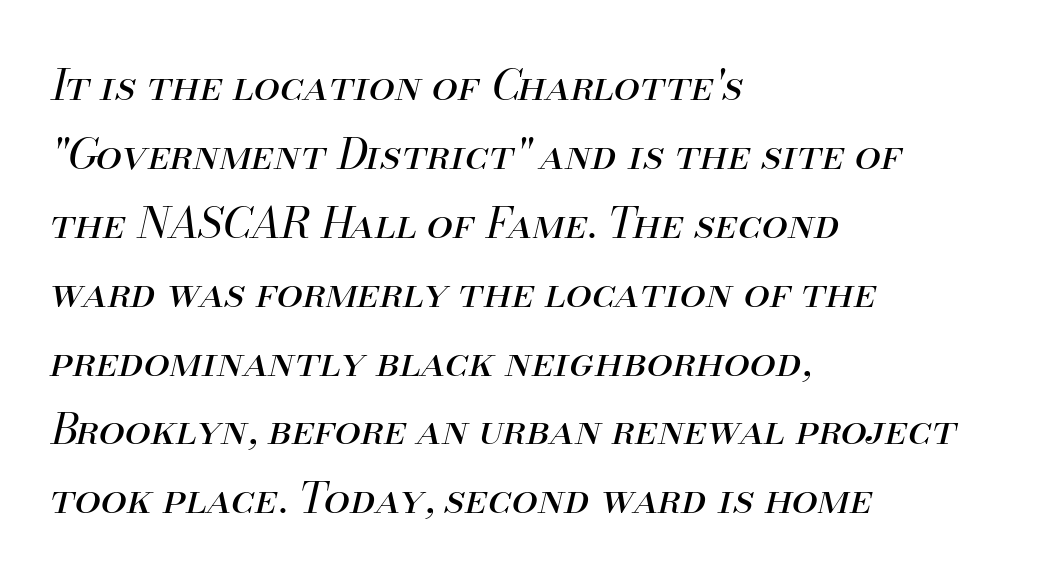
{"italic": "yes", "lean": "right", "slant_degrees": 13, "bold": "no", "weight": "regular", "width": "normal", "stroke_contrast": "medium", "x_height": "small", "monospaced": "no", "underline": "no", "align": "left", "line_spacing": "normal", "line_spacing_ratio": 1.64, "letter_spacing": "normal", "letter_spacing_em": 0.0, "glyph_px": 42}
